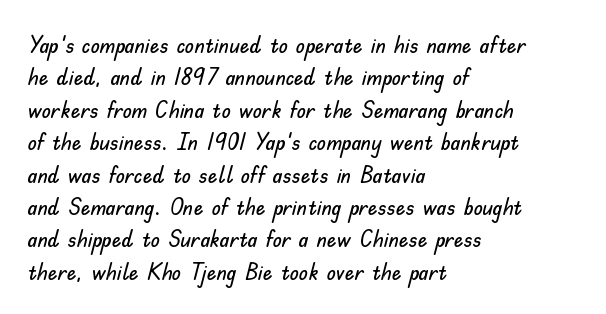
Q: Is the text italic (slanted)? A: Yes.
Q: Is the text underlined? A: No.
Q: How is the paragraph aligned? A: Left-aligned.
Q: Is the spacing between letters normal or unusually wide? A: Normal.
Q: Is the spacing between lines tight, normal or loose? A: Normal.
